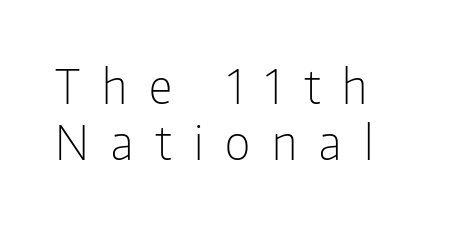
The lettering holds an erect, upright posture throughout. Letters rest on an invisible, unmarked baseline. Proportional: the letters do not fall into vertical columns. Nothing heavy about these letters — not bold at all. Nope, no serifs anywhere on these letters. The type is letterspaced generously, with wide tracking.
